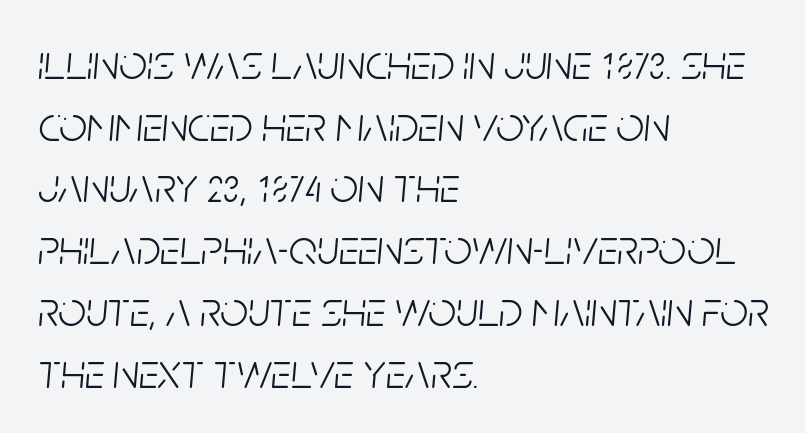
Tall strokes in this sample are angled rather than plumb. Typeset ragged right — the left edge is the straight one. Vertically, the passage feels balanced, rows spaced as you'd expect. The rendering uses natural spacing where letterforms have individual widths. What stands out about the letter spacing? Nothing — it is the standard amount.
